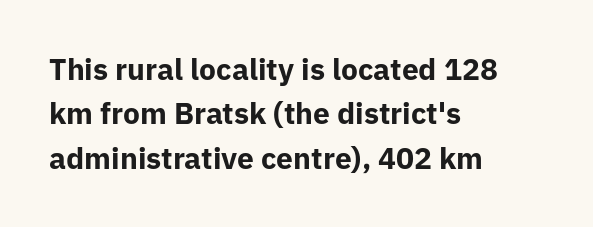
The image shows 30 px bold sans-serif type, upright; set left-aligned, normal line spacing (1.48x), normal letter spacing, not underlined; low stroke contrast and a medium x-height.
